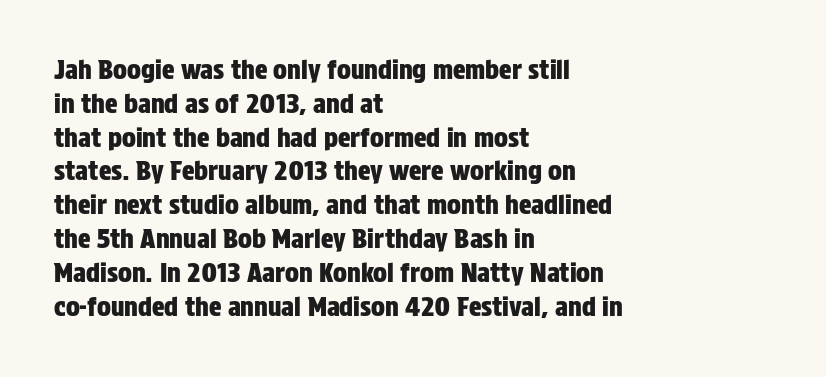
The image shows 26 px text type, upright; set left-aligned, normal line spacing (1.3x), normal letter spacing, not underlined.
